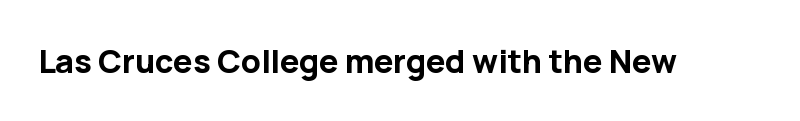
Do the characters align in a grid? No, the font is proportional. The strokes are fattened all the way to bold. The specimen omits any rule beneath the text block's lines. Words appear dense and cohesive because spacing is normal.
